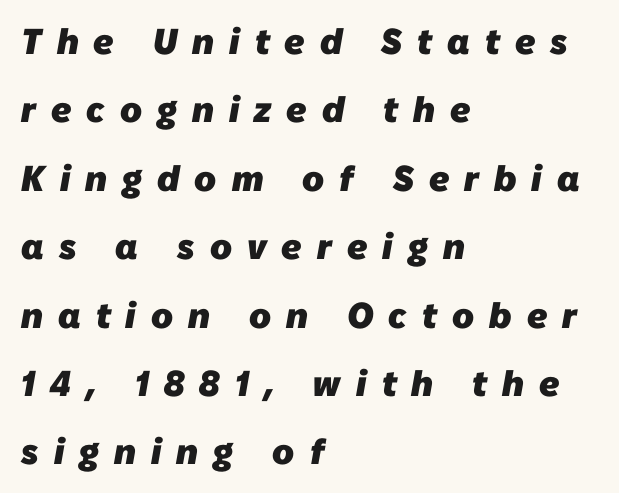
{"serif": "no", "bold": "yes", "weight": "heavy", "width": "normal", "stroke_contrast": "low", "x_height": "medium", "monospaced": "no", "underline": "no", "align": "left", "line_spacing": "loose", "line_spacing_ratio": 1.9, "letter_spacing": "wide", "letter_spacing_em": 0.42, "glyph_px": 36}
